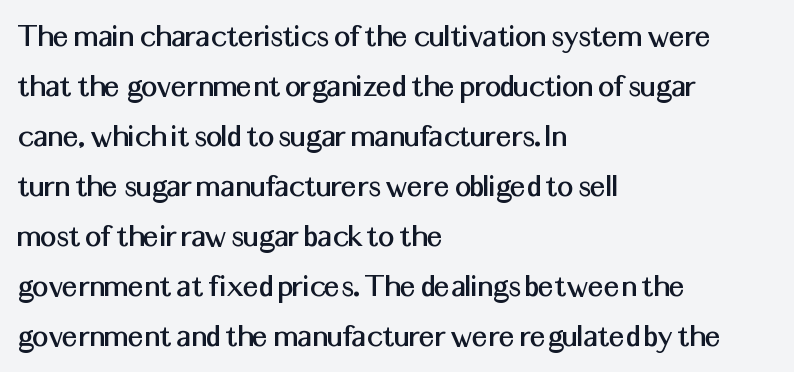
The designer went with a sans here, leaving each stem footless. Posture: straight, roman, zero tilt. Regarding leading, the lines here are spaced in the standard way. Teacher's note: observe the even left margin — that is flush-left alignment.
